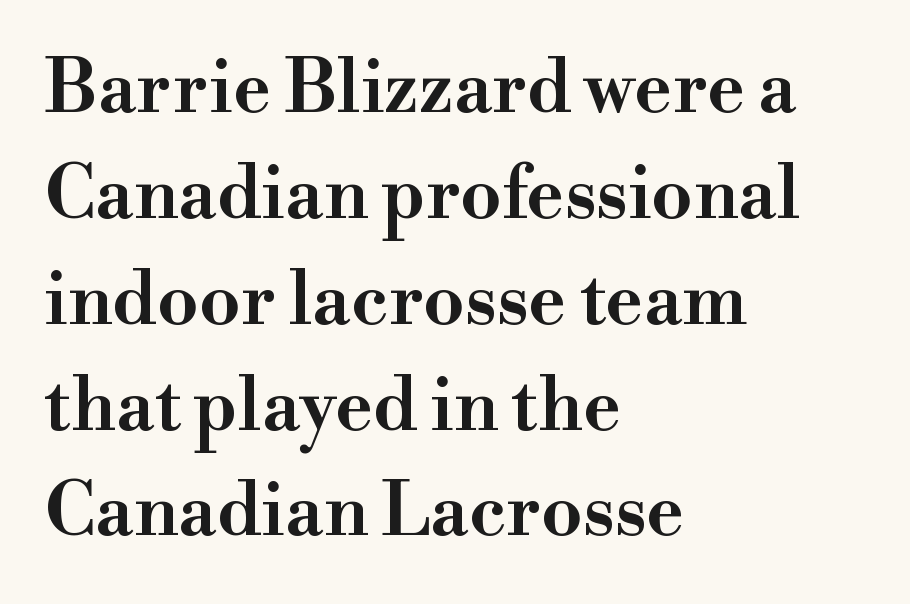
The type sits square on the baseline with zero lean. Serifs: yes, visible at the terminals of the letterforms. These lines keep a tight, regular rhythm from letter to letter. Horizontal alignment here is leftward, the default for most running prose. The glyphs are unaccompanied by any horizontal stroke below them. Varying glyph widths throughout — classic text-font behaviour.
